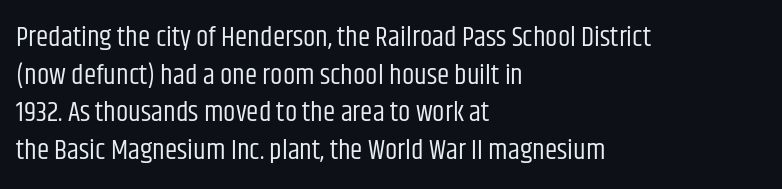
Q: Is the text bold? A: No.
Q: Is the text italic (slanted)? A: No, it is upright.
Q: Is the typeface a serif or a sans-serif typeface? A: Sans-serif.
Q: Is the text underlined? A: No.
Q: How is the paragraph aligned? A: Left-aligned.
Q: Is the spacing between letters normal or unusually wide? A: Normal.
Q: Is the spacing between lines tight, normal or loose? A: Normal.
Q: Width (condensed, normal, or wide)? A: Condensed.
Q: Stroke contrast? A: Low.
Q: x-height? A: Large.
Q: Monospaced? A: No.
